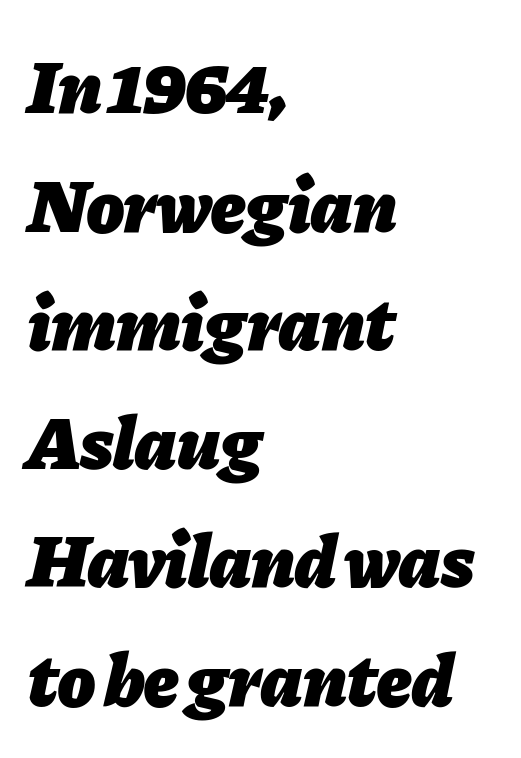
The lines sit at an ordinary, default distance from one another. The zone under the glyphs is completely vacant. On the weight axis this lands at bold, roughly 700. You can tell it's italic because the verticals aren't actually vertical.
